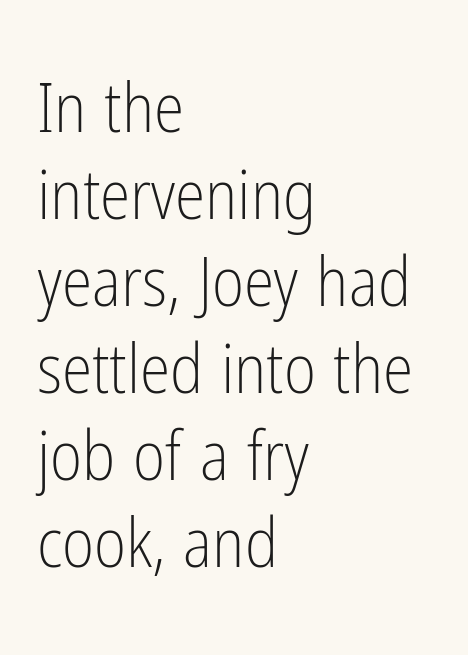
{"serif": "no", "italic": "no", "bold": "no", "weight": "light", "width": "condensed", "stroke_contrast": "low", "x_height": "medium", "monospaced": "no", "underline": "no", "align": "left", "line_spacing": "normal", "line_spacing_ratio": 1.26, "letter_spacing": "normal", "letter_spacing_em": 0.0, "glyph_px": 69}
